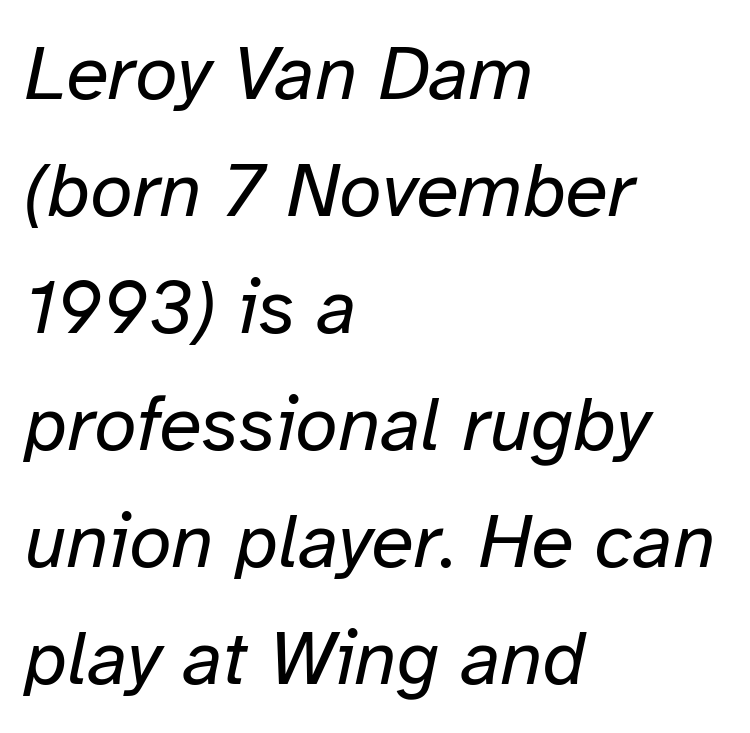
In terms of posture, this sample is oblique. These lines are set flush left with a ragged right edge. The type is set solid horizontally, with unmodified tracking. Descenders hang freely into open space. Is there much room between lines? A standard amount, neither cramped nor airy.
